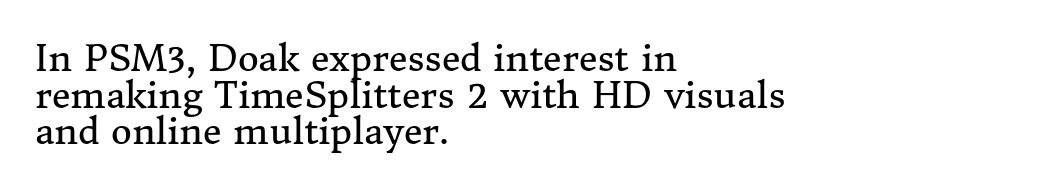
Q: Is the text bold? A: No.
Q: Is the text italic (slanted)? A: No, it is upright.
Q: Is the typeface a serif or a sans-serif typeface? A: Serif.
Q: Is the text underlined? A: No.
Q: How is the paragraph aligned? A: Left-aligned.
Q: Is the spacing between letters normal or unusually wide? A: Normal.
Q: Is the spacing between lines tight, normal or loose? A: Tight.
Q: Width (condensed, normal, or wide)? A: Normal.
Q: Stroke contrast? A: Medium.
Q: x-height? A: Medium.
Q: Monospaced? A: No.
